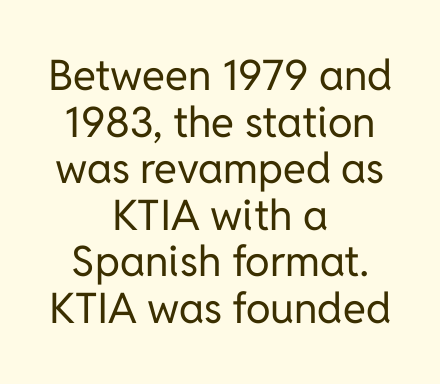
Q: Is the text bold? A: No.
Q: Is the text italic (slanted)? A: No, it is upright.
Q: Is the typeface a serif or a sans-serif typeface? A: Sans-serif.
Q: Is the text underlined? A: No.
Q: How is the paragraph aligned? A: Centered.
Q: Is the spacing between letters normal or unusually wide? A: Normal.
Q: Is the spacing between lines tight, normal or loose? A: Tight.
Q: Width (condensed, normal, or wide)? A: Normal.
Q: Stroke contrast? A: Low.
Q: x-height? A: Medium.
Q: Monospaced? A: No.
